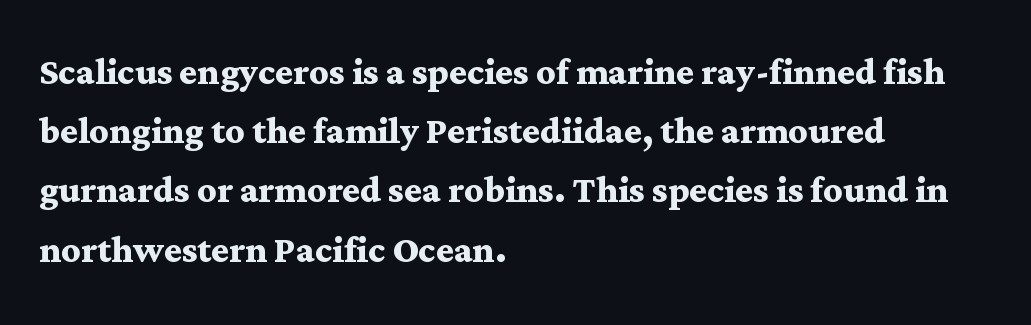
The image shows 47 px semibold, wide serif type, upright; set left-aligned, normal line spacing (1.26x), normal letter spacing, not underlined; medium stroke contrast and a medium x-height.
